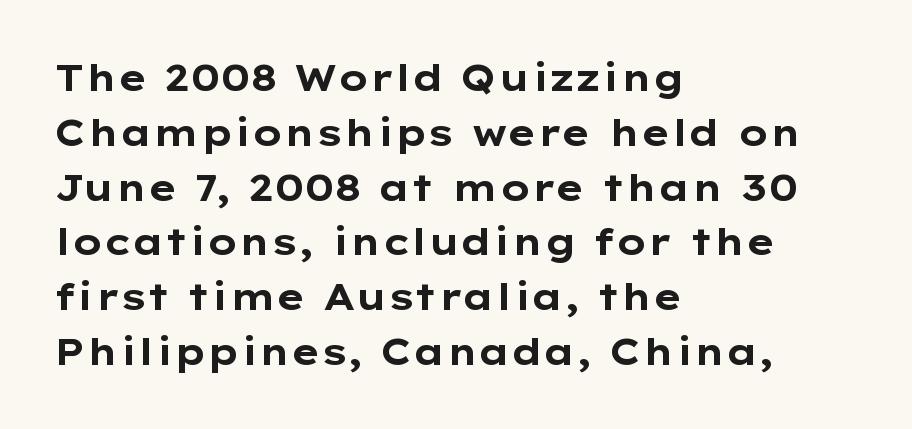
{"serif": "no", "italic": "no", "bold": "yes", "weight": "bold", "width": "wide", "stroke_contrast": "low", "x_height": "medium", "monospaced": "no", "underline": "no", "align": "left", "line_spacing": "normal", "line_spacing_ratio": 1.48, "letter_spacing": "normal", "letter_spacing_em": 0.0, "glyph_px": 37}
